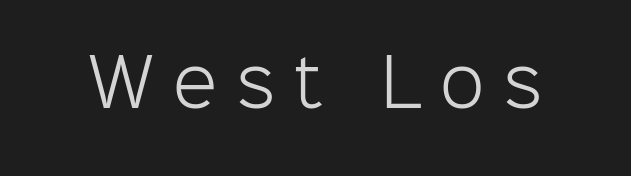
The image shows 65 px light sans-serif type, upright; set unusually wide letter spacing (+0.29 em), not underlined; low stroke contrast and a medium x-height.
